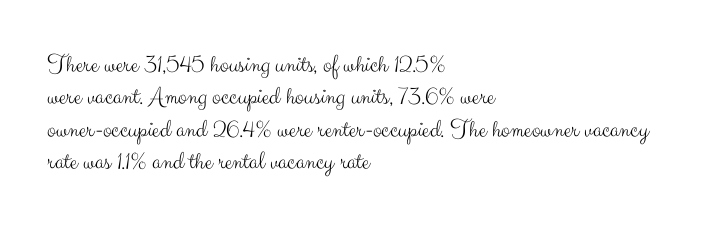
{"bold": "no", "underline": "no", "align": "left", "line_spacing": "normal", "line_spacing_ratio": 1.25, "letter_spacing": "normal", "letter_spacing_em": 0.0, "glyph_px": 26}
